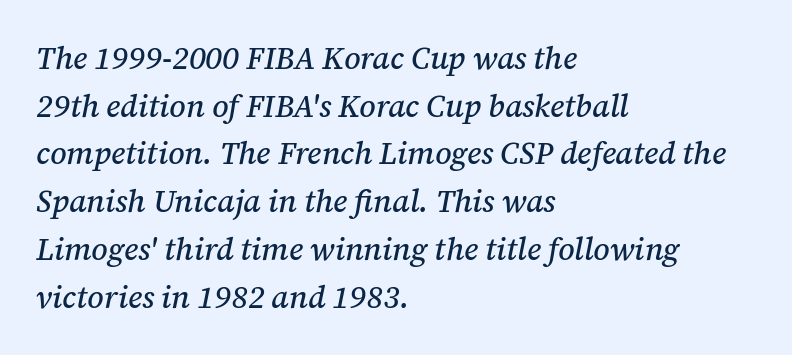
The image shows 31 px serif type, italic (leaning right); set left-aligned, normal line spacing (1.54x), normal letter spacing, not underlined; medium stroke contrast and a medium x-height.
